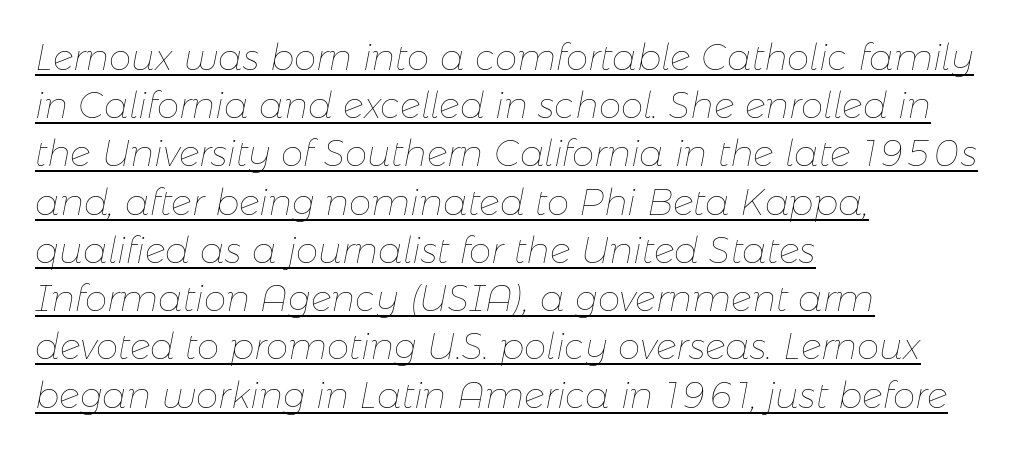
Q: Is the text bold? A: No.
Q: Is the text italic (slanted)? A: Yes, it leans right by about 11 degrees.
Q: Is the text underlined? A: Yes.
Q: How is the paragraph aligned? A: Left-aligned.
Q: Is the spacing between letters normal or unusually wide? A: Normal.
Q: Is the spacing between lines tight, normal or loose? A: Normal.
Q: Width (condensed, normal, or wide)? A: Normal.
Q: Stroke contrast? A: Low.
Q: x-height? A: Medium.
Q: Monospaced? A: No.
